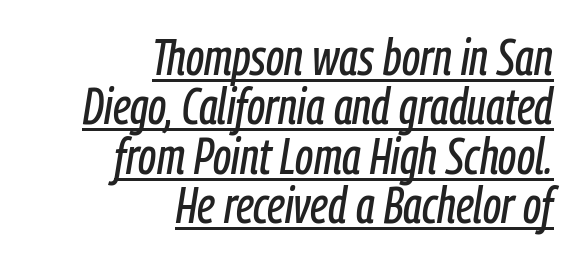
The image shows 51 px condensed type, italic (leaning right); set right-aligned, tight line spacing (0.97x), normal letter spacing, underlined; low stroke contrast and a medium x-height.
